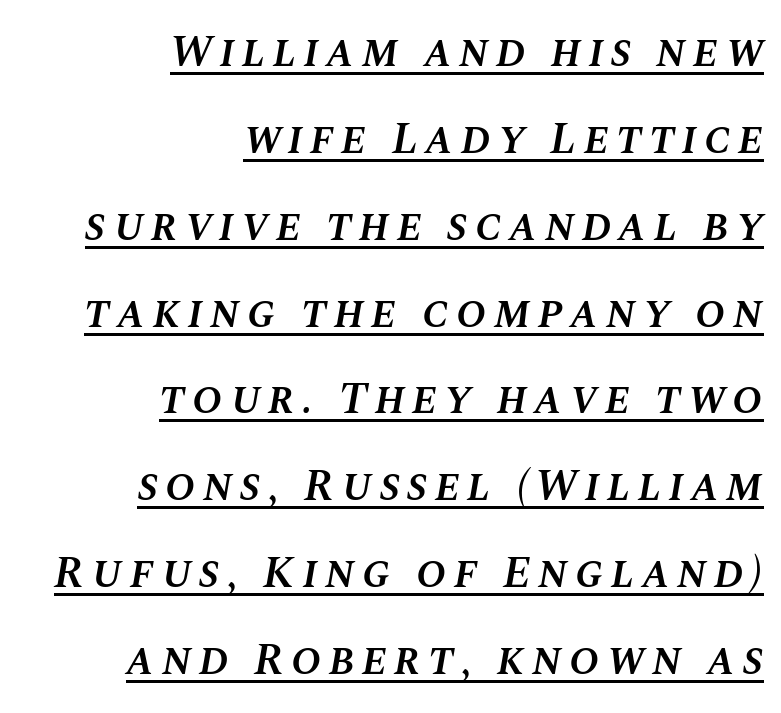
The image shows 45 px semibold type, italic (leaning right); set right-aligned, loose line spacing (1.93x), underlined; medium stroke contrast and a large x-height.
